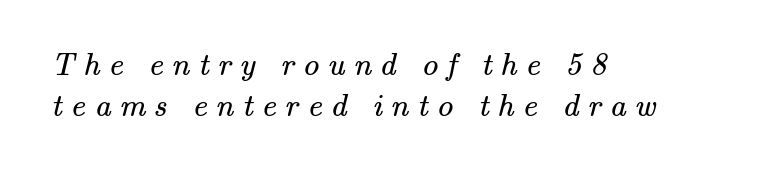
Examine the stroke ends and you'll spot serifs. Character widths vary here, with narrow letters taking less room than wide ones. All the whitespace from short lines collects on the right. Baseline-to-baseline distance is the conventional proportion of letter height. Letter spacing: wide. Vertical stems look standard width or narrower in stroke.
